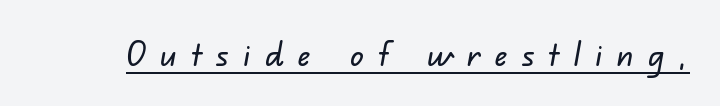
{"serif": "no", "width": "normal", "stroke_contrast": "low", "x_height": "small", "monospaced": "no", "underline": "yes", "letter_spacing": "wide", "letter_spacing_em": 0.42, "glyph_px": 34}
